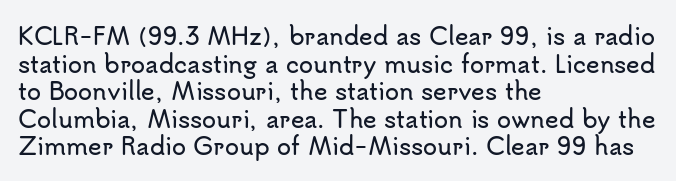
Q: Is the text italic (slanted)? A: No, it is upright.
Q: Is the text underlined? A: No.
Q: How is the paragraph aligned? A: Left-aligned.
Q: Is the spacing between letters normal or unusually wide? A: Normal.
